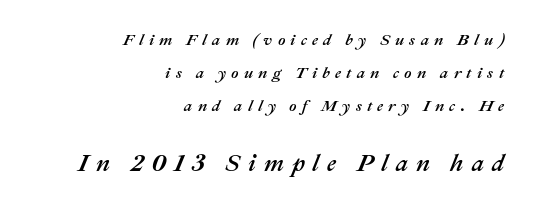
The image shows 24 px text type, italic (leaning right); set right-aligned, loose line spacing (2.07x), unusually wide letter spacing (+0.33 em), not underlined; the second (bottom) block is 1.5x larger.
